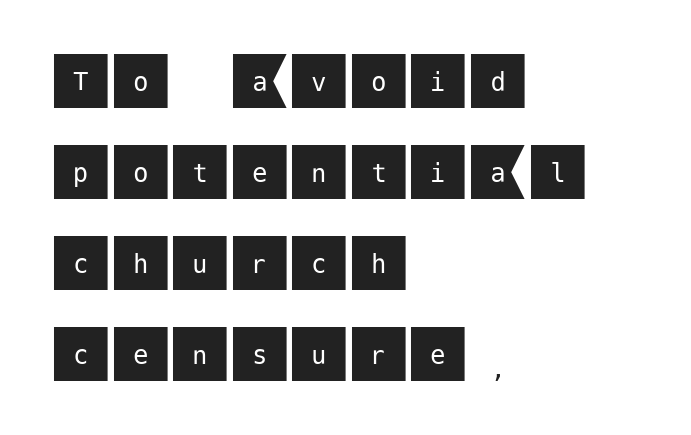
Q: Is the text italic (slanted)? A: No, it is upright.
Q: Is the typeface a serif or a sans-serif typeface? A: Sans-serif.
Q: Is the text underlined? A: No.
Q: How is the paragraph aligned? A: Left-aligned.
Q: Is the spacing between letters normal or unusually wide? A: Normal.
Q: Is the spacing between lines tight, normal or loose? A: Normal.
Q: Width (condensed, normal, or wide)? A: Normal.
Q: Stroke contrast? A: Medium.
Q: x-height? A: Large.
